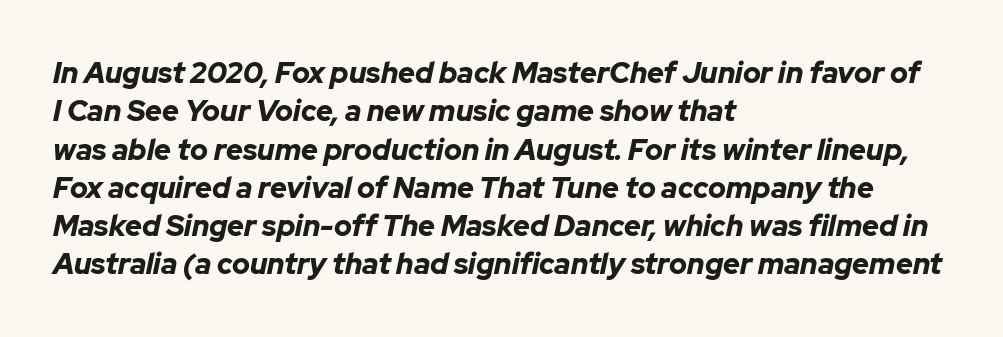
Q: Is the text bold? A: Yes.
Q: Is the text italic (slanted)? A: Yes, it leans right by about 12 degrees.
Q: Is the text underlined? A: No.
Q: How is the paragraph aligned? A: Left-aligned.
Q: Is the spacing between letters normal or unusually wide? A: Normal.
Q: Is the spacing between lines tight, normal or loose? A: Normal.
Q: Width (condensed, normal, or wide)? A: Normal.
Q: Stroke contrast? A: Low.
Q: x-height? A: Medium.
Q: Monospaced? A: No.
